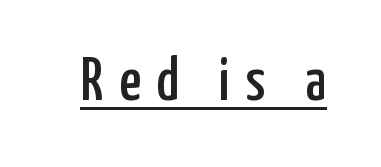
The image shows 60 px condensed sans-serif type, upright; set unusually wide letter spacing (+0.26 em), underlined; low stroke contrast and a medium x-height.
